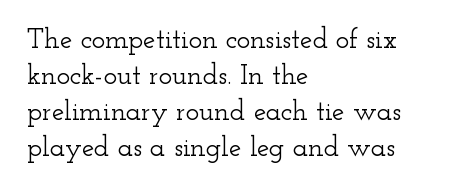
Character widths vary here, with narrow letters taking less room than wide ones. The paragraph has a hard left edge and a soft right edge. It's the straight-up-and-down kind of type. The passage shown stacks its lines at a standard gap. Inter-character spacing is left at the font's built-in metrics. Plain, unruled lines of type.
